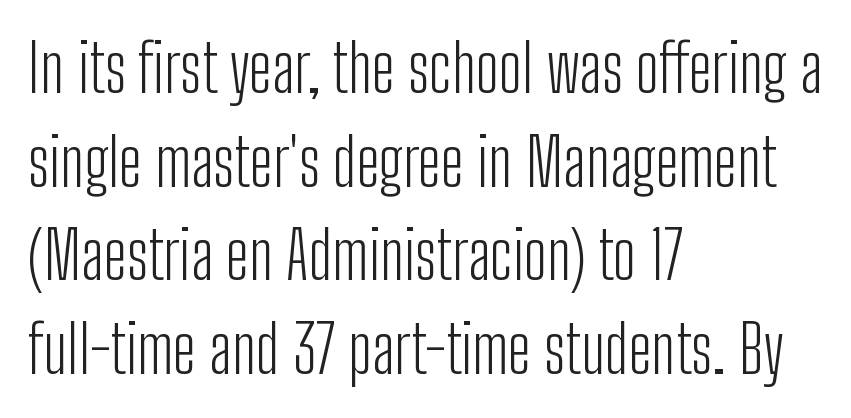
{"serif": "no", "italic": "no", "bold": "no", "weight": "light", "width": "condensed", "stroke_contrast": "low", "x_height": "medium", "monospaced": "no", "underline": "no", "align": "left", "line_spacing": "normal", "line_spacing_ratio": 1.42, "letter_spacing": "normal", "letter_spacing_em": 0.0, "glyph_px": 66}
